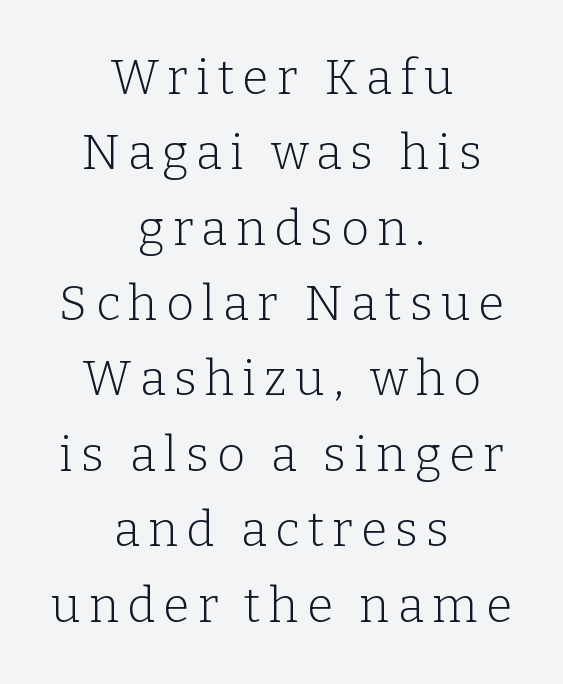
{"serif": "yes", "italic": "no", "bold": "no", "weight": "light", "width": "normal", "stroke_contrast": "low", "x_height": "medium", "monospaced": "no", "underline": "no", "align": "center", "line_spacing": "normal", "line_spacing_ratio": 1.57, "glyph_px": 48}
